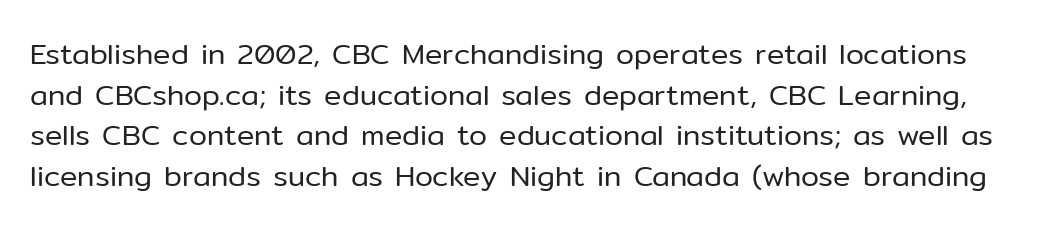
{"serif": "no", "italic": "no", "bold": "no", "weight": "regular", "width": "normal", "stroke_contrast": "low", "x_height": "medium", "monospaced": "no", "underline": "no", "line_spacing": "normal", "line_spacing_ratio": 1.4, "letter_spacing": "normal", "letter_spacing_em": 0.0, "glyph_px": 29}
